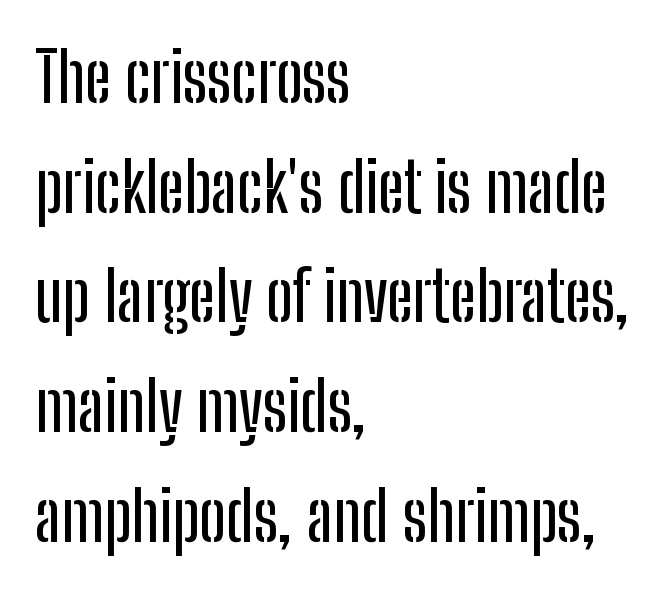
{"serif": "no", "italic": "no", "width": "condensed", "stroke_contrast": "low", "x_height": "medium", "monospaced": "no", "underline": "no", "align": "left", "line_spacing": "normal", "line_spacing_ratio": 1.59, "letter_spacing": "normal", "letter_spacing_em": 0.0, "glyph_px": 69}
